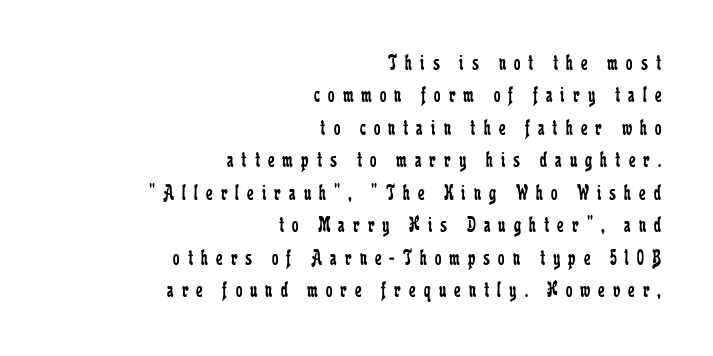
{"italic": "no", "bold": "no", "underline": "no", "align": "right", "line_spacing": "normal", "line_spacing_ratio": 1.41, "letter_spacing": "wide", "letter_spacing_em": 0.35, "glyph_px": 23}
